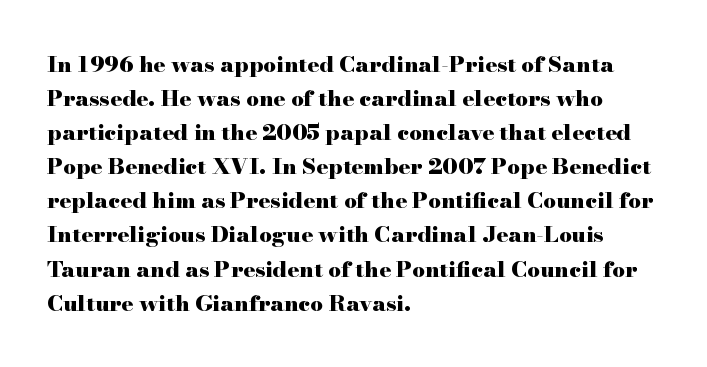
Q: Is the text bold? A: Yes.
Q: Is the text italic (slanted)? A: No, it is upright.
Q: Is the text underlined? A: No.
Q: How is the paragraph aligned? A: Left-aligned.
Q: Is the spacing between letters normal or unusually wide? A: Normal.
Q: Is the spacing between lines tight, normal or loose? A: Normal.
